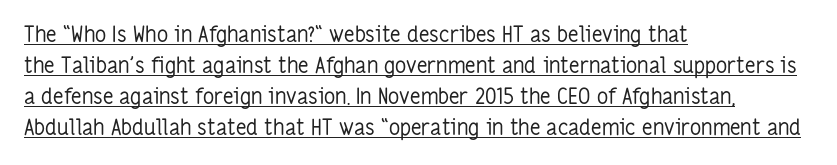
Q: Is the text bold? A: No.
Q: Is the text italic (slanted)? A: No, it is upright.
Q: Is the text underlined? A: Yes.
Q: How is the paragraph aligned? A: Left-aligned.
Q: Is the spacing between letters normal or unusually wide? A: Normal.
Q: Is the spacing between lines tight, normal or loose? A: Normal.
